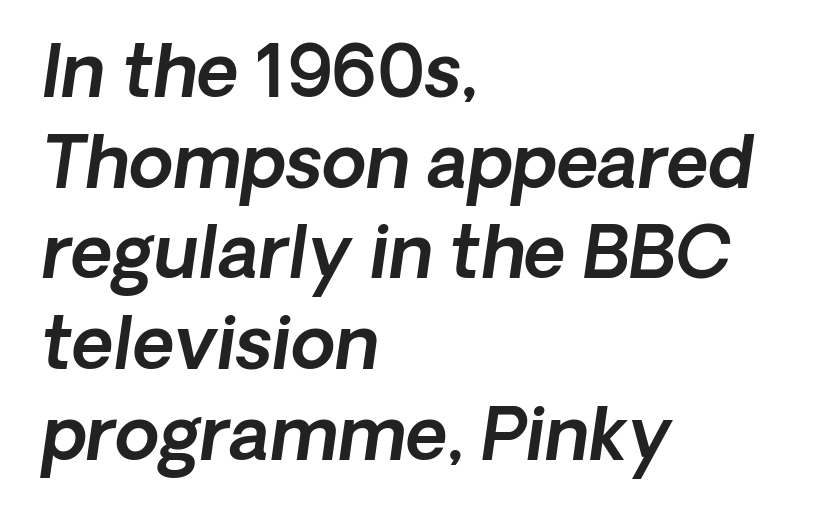
Q: Is the typeface a serif or a sans-serif typeface? A: Sans-serif.
Q: Is the text underlined? A: No.
Q: How is the paragraph aligned? A: Left-aligned.
Q: Is the spacing between letters normal or unusually wide? A: Normal.
Q: Is the spacing between lines tight, normal or loose? A: Normal.
Q: Width (condensed, normal, or wide)? A: Normal.
Q: x-height? A: Medium.
Q: Monospaced? A: No.
